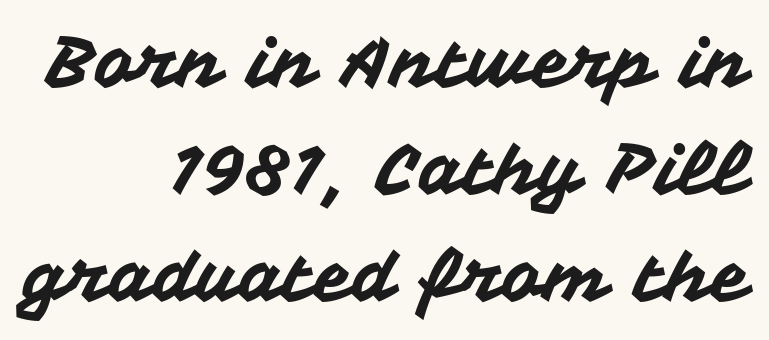
The rag falls on the left side of this text block. Serif or sans? Sans — the stroke terminals are bare. Any mark beneath the type? The region is blank. This sample uses plain, unmodified letter spacing. These lines sit exactly where default settings would place them.
